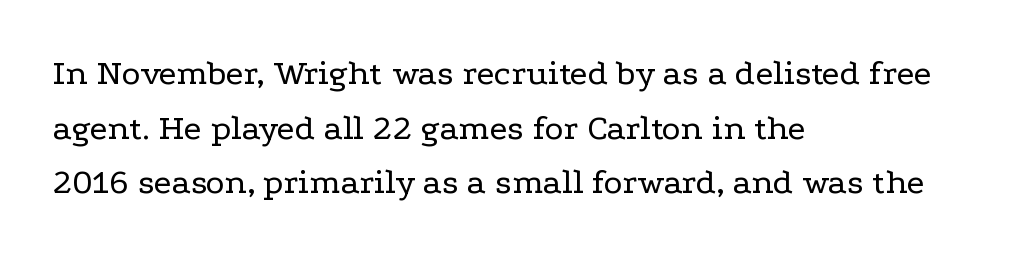
{"serif": "yes", "italic": "no", "bold": "no", "weight": "regular", "width": "wide", "stroke_contrast": "low", "x_height": "medium", "monospaced": "no", "underline": "no", "align": "left", "line_spacing": "normal", "line_spacing_ratio": 1.52, "letter_spacing": "normal", "letter_spacing_em": 0.0, "glyph_px": 36}
